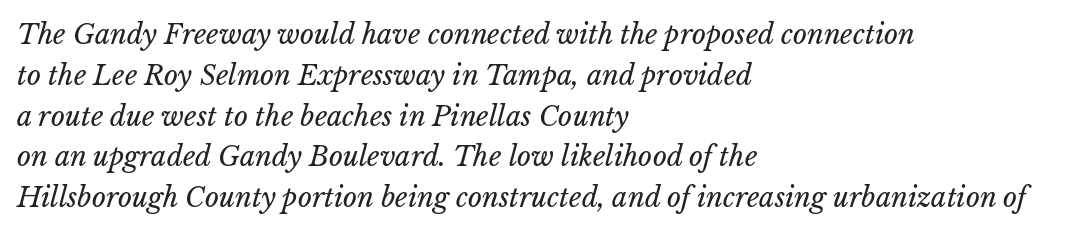
The image shows 27 px text type; set left-aligned, normal line spacing (1.51x), normal letter spacing, not underlined.
